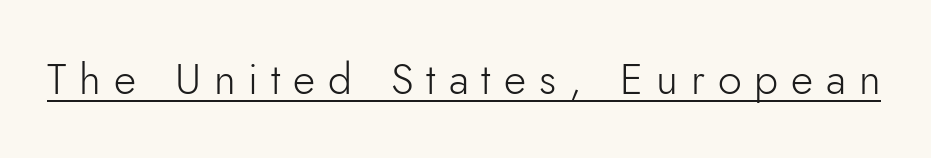
Q: Is the text bold? A: No.
Q: Is the text italic (slanted)? A: No, it is upright.
Q: Is the typeface a serif or a sans-serif typeface? A: Sans-serif.
Q: Is the text underlined? A: Yes.
Q: Is the spacing between letters normal or unusually wide? A: Unusually wide.
Q: Width (condensed, normal, or wide)? A: Normal.
Q: Stroke contrast? A: Low.
Q: x-height? A: Small.
Q: Monospaced? A: No.
